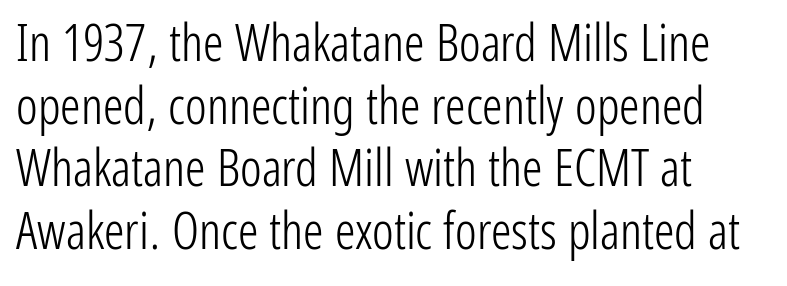
Q: Is the text bold? A: No.
Q: Is the text italic (slanted)? A: No, it is upright.
Q: Is the typeface a serif or a sans-serif typeface? A: Sans-serif.
Q: Is the text underlined? A: No.
Q: How is the paragraph aligned? A: Left-aligned.
Q: Is the spacing between letters normal or unusually wide? A: Normal.
Q: Width (condensed, normal, or wide)? A: Condensed.
Q: Stroke contrast? A: Low.
Q: x-height? A: Medium.
Q: Monospaced? A: No.
